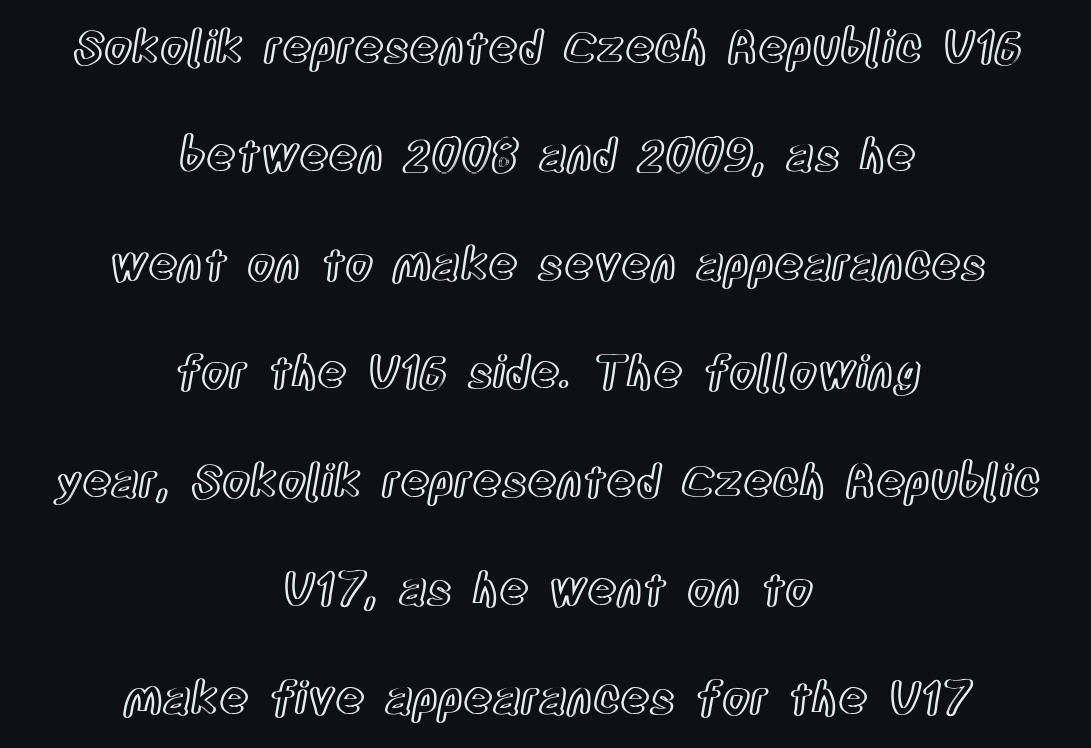
Does the copy run flush right? No — it is centered line by line. The passage shown is typed in a proportional face where columns would drift. How would I describe the line gaps? Wide and relaxed. Each word holds together tightly as a unit, with standard inter-letter gaps.
